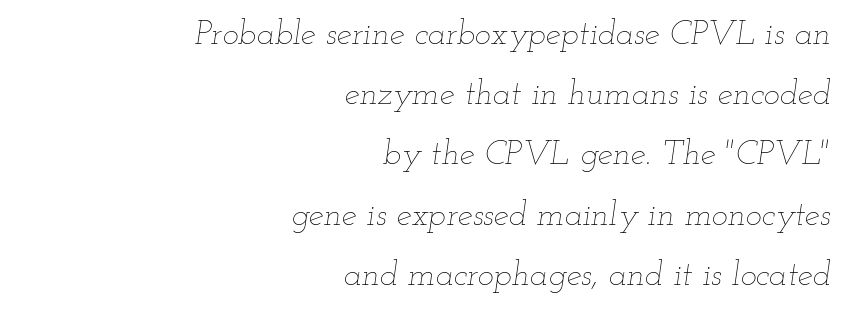
The image shows 34 px thin, wide type, italic (leaning right); set right-aligned, line spacing 1.77x, normal letter spacing, not underlined; low stroke contrast and a small x-height.
